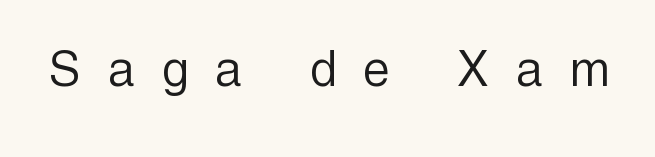
Q: Is the text bold? A: No.
Q: Is the text italic (slanted)? A: No, it is upright.
Q: Is the typeface a serif or a sans-serif typeface? A: Sans-serif.
Q: Is the text underlined? A: No.
Q: Is the spacing between letters normal or unusually wide? A: Unusually wide.
Q: Width (condensed, normal, or wide)? A: Condensed.
Q: x-height? A: Medium.
Q: Monospaced? A: No.
